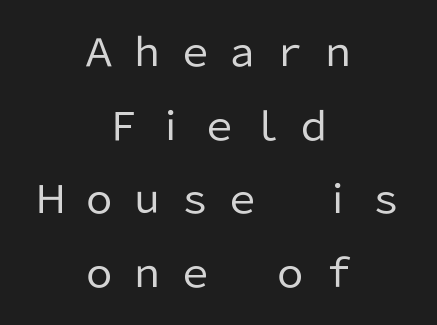
Look at the tracking — it's clearly loosened, letters drifting apart. The weight tops out at a normal text grade. A clean baseline with only descenders dipping below it. Type style note: lacks serifs. Layout note: lines centered.
